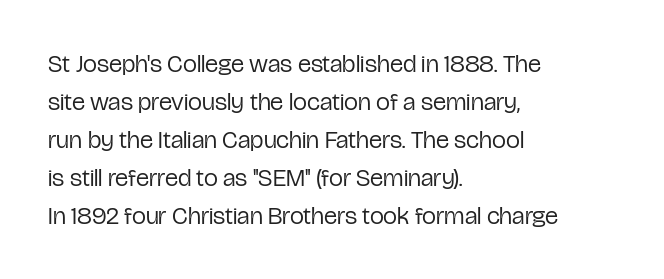
The font's upright variant was chosen for this text. The specimen omits any rule beneath the text block's lines. All the whitespace from short lines collects on the right. Tracking here is standard; glyphs follow each other at the usual distance.
